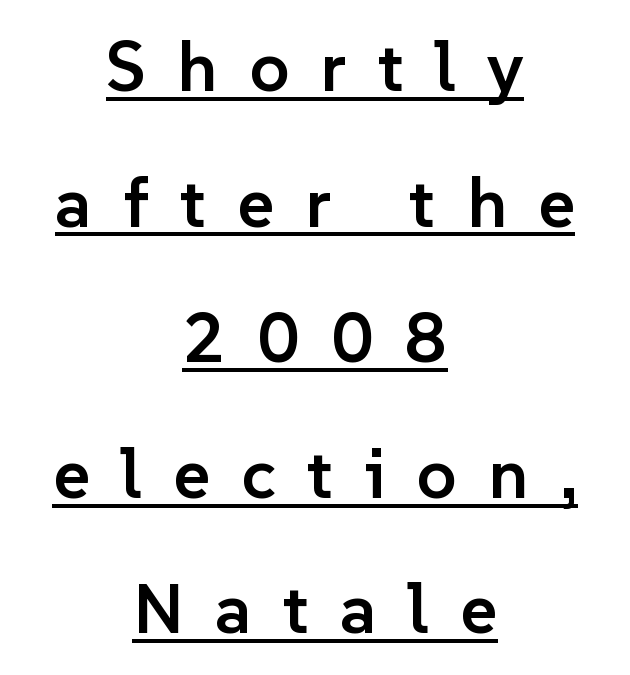
{"serif": "no", "italic": "no", "bold": "semi", "weight": "semibold", "width": "normal", "stroke_contrast": "low", "x_height": "medium", "monospaced": "no", "underline": "yes", "align": "center", "line_spacing": "loose", "line_spacing_ratio": 1.91, "letter_spacing": "wide", "letter_spacing_em": 0.44, "glyph_px": 71}
